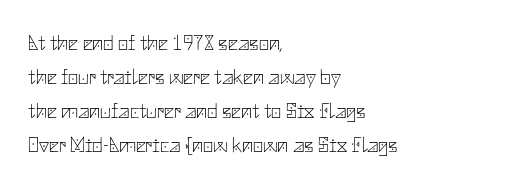
Q: Is the text bold? A: No.
Q: Is the text italic (slanted)? A: No, it is upright.
Q: Is the text underlined? A: No.
Q: How is the paragraph aligned? A: Left-aligned.
Q: Is the spacing between letters normal or unusually wide? A: Normal.
Q: Is the spacing between lines tight, normal or loose? A: Normal.
